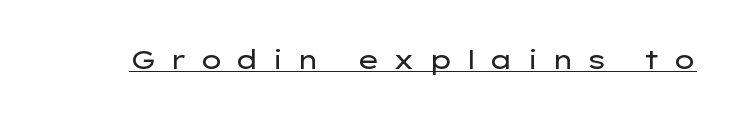
Q: Is the text bold? A: No.
Q: Is the text italic (slanted)? A: No, it is upright.
Q: Is the text underlined? A: Yes.
Q: Is the spacing between letters normal or unusually wide? A: Unusually wide.
